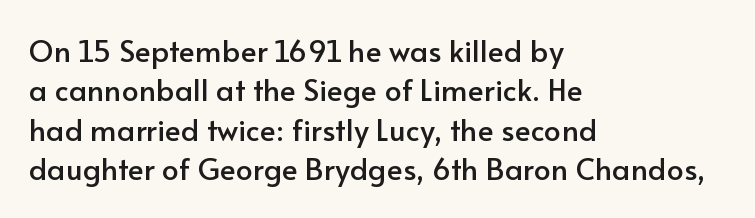
All the whitespace from short lines collects on the right. Are there feet on the stems? There aren't — it's a sans. Spacing verdict: proportional, widths tailored to each character. The line texture is even and compact thanks to regular tracking. Posture: straight, roman, zero tilt. Leading: standard.
